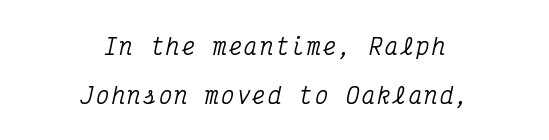
The image shows 22 px text type, italic (leaning right); set centered, loose line spacing (2.22x), not underlined.
